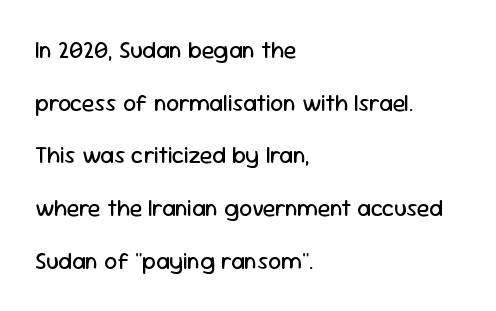
{"italic": "no", "bold": "no", "underline": "no", "align": "left", "line_spacing": "loose", "line_spacing_ratio": 2.29, "letter_spacing": "normal", "letter_spacing_em": 0.0, "glyph_px": 23}
